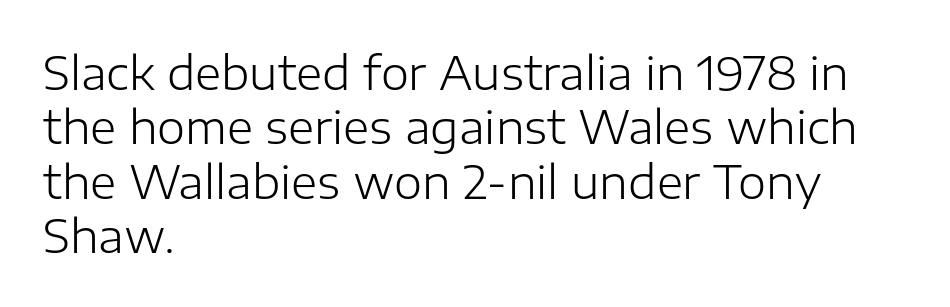
The image shows 45 px light sans-serif type, upright; set left-aligned, line spacing 1.21x, normal letter spacing, not underlined; low stroke contrast and a medium x-height.
